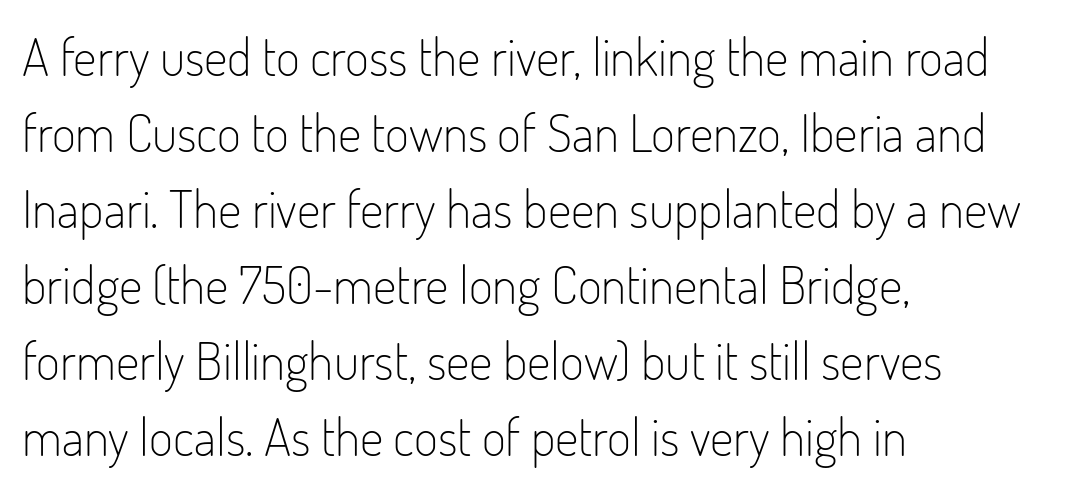
{"serif": "no", "italic": "no", "bold": "no", "weight": "light", "width": "condensed", "stroke_contrast": "low", "x_height": "small", "monospaced": "no", "underline": "no", "align": "left", "line_spacing": "normal", "line_spacing_ratio": 1.46, "letter_spacing": "normal", "letter_spacing_em": 0.0, "glyph_px": 52}
